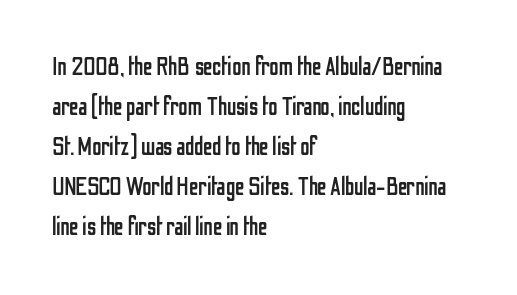
The image shows 26 px text type, upright; set left-aligned, normal line spacing (1.54x), normal letter spacing, not underlined.
